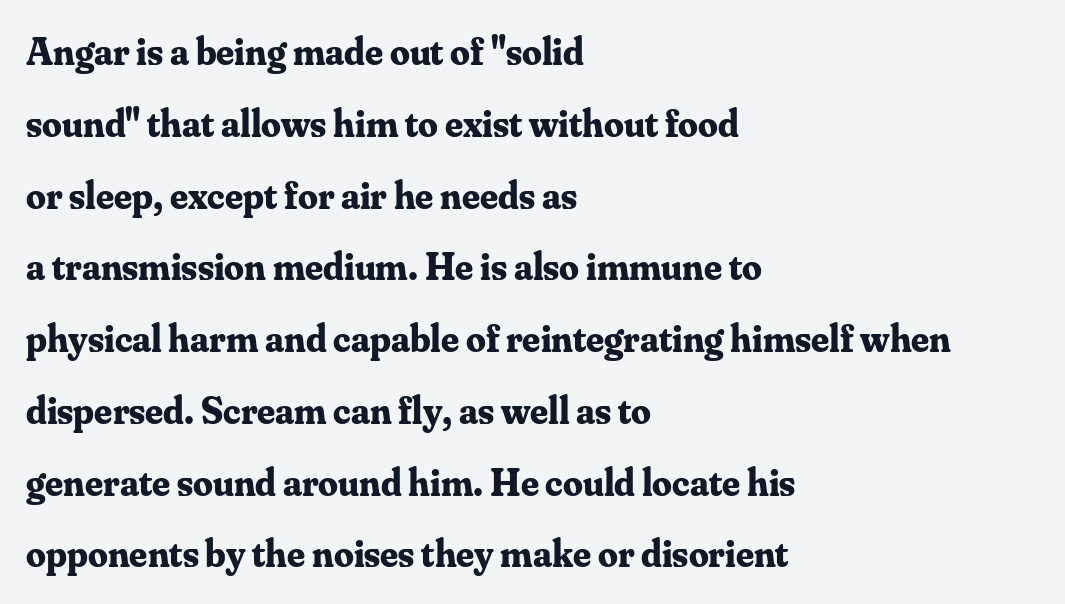
Q: Is the text bold? A: Yes.
Q: Is the text italic (slanted)? A: No, it is upright.
Q: Is the typeface a serif or a sans-serif typeface? A: Serif.
Q: Is the text underlined? A: No.
Q: How is the paragraph aligned? A: Left-aligned.
Q: Is the spacing between letters normal or unusually wide? A: Normal.
Q: Width (condensed, normal, or wide)? A: Normal.
Q: Stroke contrast? A: Medium.
Q: x-height? A: Small.
Q: Monospaced? A: No.
